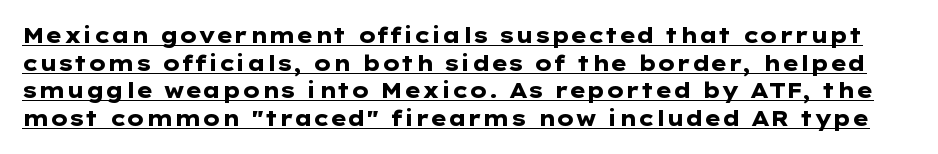
The image shows 21 px bold type, upright; set normal line spacing (1.31x), normal letter spacing, underlined.
